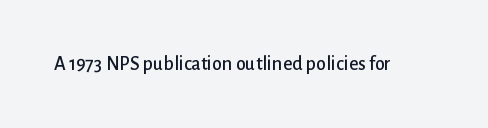
These lines keep a tight, regular rhythm from letter to letter. Unmarked baselines from the first word to the last. Italic: no, the glyphs are upright roman.
